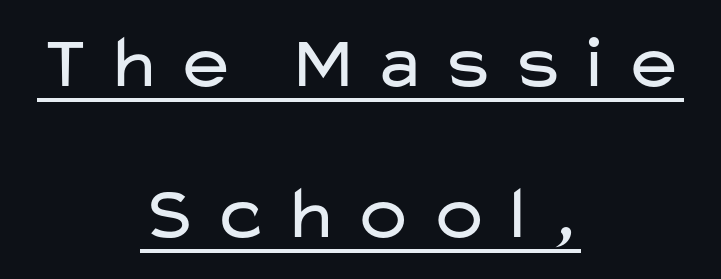
The image shows 76 px regular-weight, wide sans-serif type, upright; set centered, loose line spacing (1.99x), underlined; low stroke contrast and a medium x-height.
